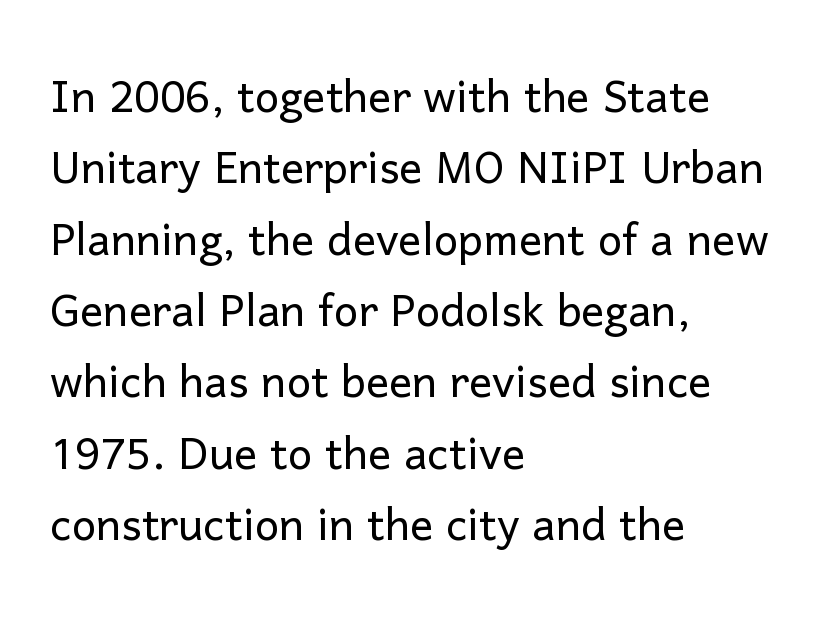
Q: Is the text bold? A: No.
Q: Is the text italic (slanted)? A: No, it is upright.
Q: Is the typeface a serif or a sans-serif typeface? A: Sans-serif.
Q: Is the text underlined? A: No.
Q: How is the paragraph aligned? A: Left-aligned.
Q: Is the spacing between letters normal or unusually wide? A: Normal.
Q: Width (condensed, normal, or wide)? A: Normal.
Q: Stroke contrast? A: Low.
Q: x-height? A: Medium.
Q: Monospaced? A: No.
